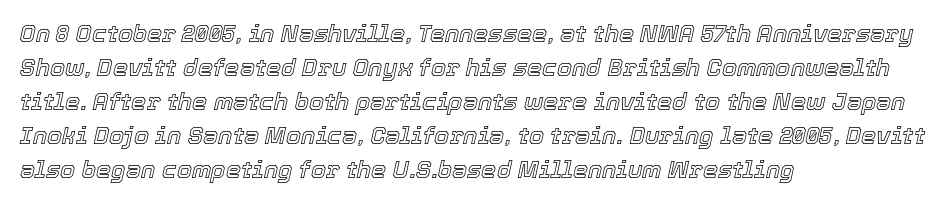
{"italic": "yes", "lean": "right", "slant_degrees": 12, "underline": "no", "align": "left", "line_spacing": "normal", "line_spacing_ratio": 1.42, "letter_spacing": "normal", "letter_spacing_em": 0.0, "glyph_px": 24}
